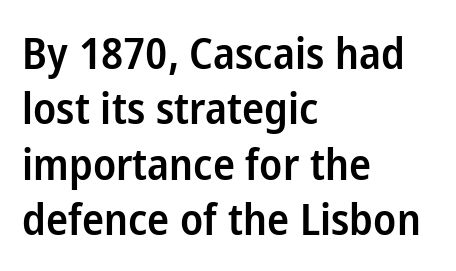
The image shows 44 px semibold, condensed sans-serif type, upright; set left-aligned, normal line spacing (1.26x), normal letter spacing, not underlined; low stroke contrast and a medium x-height.
